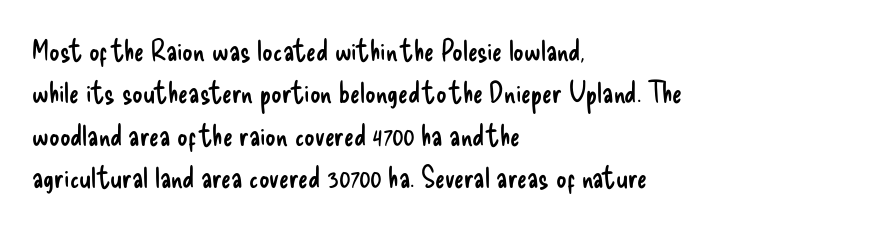
Q: Is the text bold? A: No.
Q: Is the text italic (slanted)? A: No, it is upright.
Q: Is the typeface a serif or a sans-serif typeface? A: Sans-serif.
Q: Is the text underlined? A: No.
Q: How is the paragraph aligned? A: Left-aligned.
Q: Is the spacing between letters normal or unusually wide? A: Normal.
Q: Is the spacing between lines tight, normal or loose? A: Normal.
Q: Width (condensed, normal, or wide)? A: Condensed.
Q: Stroke contrast? A: Low.
Q: x-height? A: Small.
Q: Monospaced? A: No.
